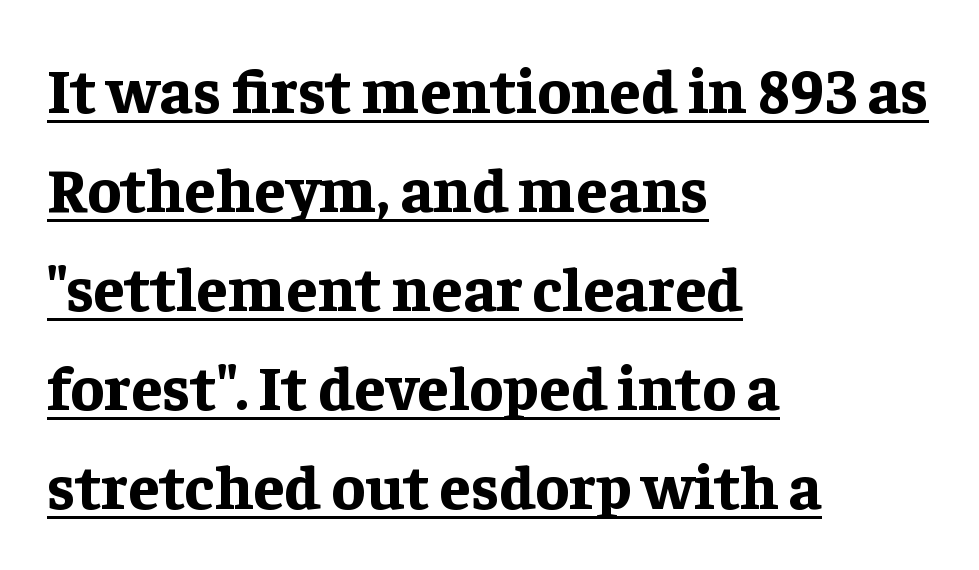
The image shows 63 px bold serif type, upright; set left-aligned, normal line spacing (1.57x), normal letter spacing, underlined; low stroke contrast and a medium x-height.
